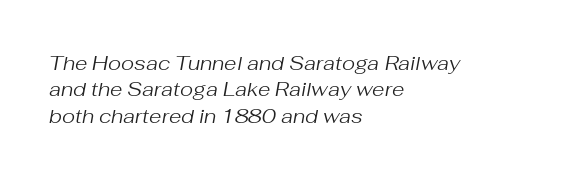
Q: Is the text bold? A: No.
Q: Is the text italic (slanted)? A: Yes, it leans right by about 10 degrees.
Q: Is the text underlined? A: No.
Q: How is the paragraph aligned? A: Left-aligned.
Q: Is the spacing between letters normal or unusually wide? A: Normal.
Q: Is the spacing between lines tight, normal or loose? A: Normal.
